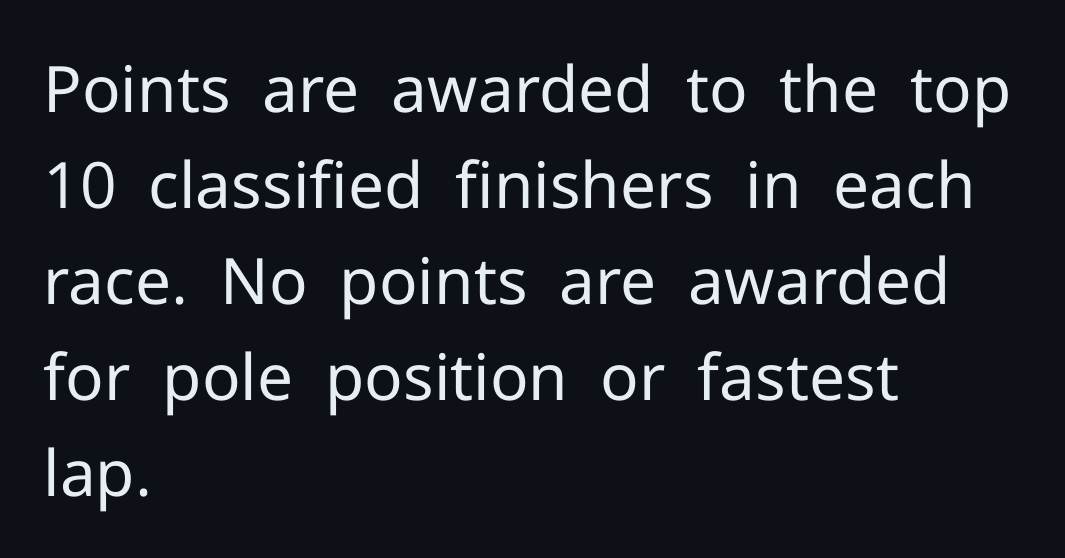
The typesetter chose a ragged-right arrangement here. Spacing verdict: proportional, widths tailored to each character. Font category for this specimen: sans-serif. Whoever set this chose a conventional vertical rhythm. Nothing unusual about the tracking: characters are spaced as the font intends.
